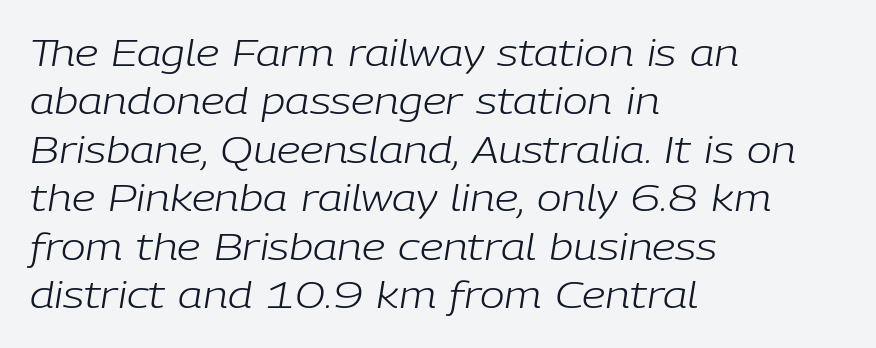
Regarding leading, the lines here are spaced in the standard way. Does extra space separate the letters? No, they use regular spacing. Which margin do the lines hug? The left one — the right edge is uneven. The letters look calm and open, with moderate or lighter stems. Spacing verdict: proportional, widths tailored to each character.
